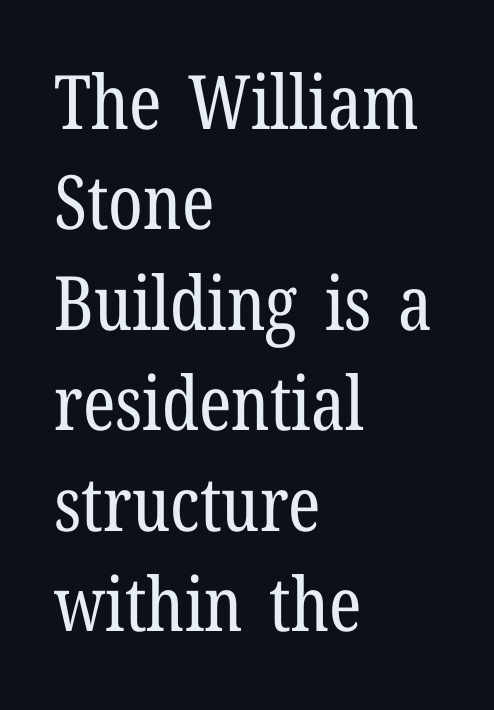
The image shows 75 px regular-weight, condensed serif type, upright; set left-aligned, normal line spacing (1.34x), normal letter spacing, not underlined; low stroke contrast and a medium x-height.
